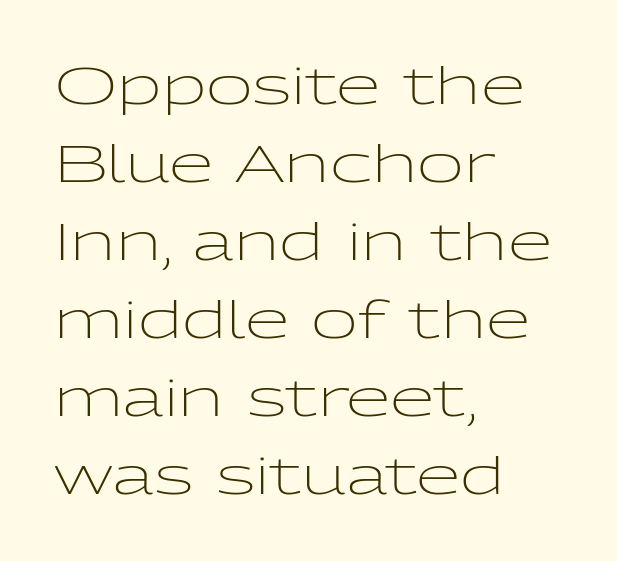
Q: Is the text bold? A: No.
Q: Is the text italic (slanted)? A: No, it is upright.
Q: Is the typeface a serif or a sans-serif typeface? A: Sans-serif.
Q: Is the text underlined? A: No.
Q: How is the paragraph aligned? A: Left-aligned.
Q: Is the spacing between letters normal or unusually wide? A: Normal.
Q: Is the spacing between lines tight, normal or loose? A: Normal.
Q: Width (condensed, normal, or wide)? A: Wide.
Q: Stroke contrast? A: Low.
Q: x-height? A: Medium.
Q: Monospaced? A: No.
